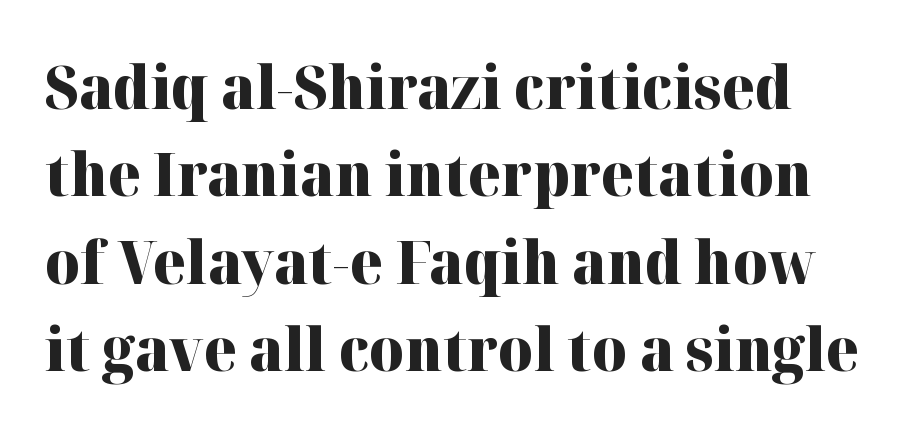
The image shows 59 px heavy serif type, upright; set normal line spacing (1.48x), normal letter spacing, not underlined; high stroke contrast and a medium x-height.
